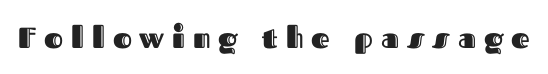
{"italic": "no", "width": "normal", "x_height": "medium", "monospaced": "no", "underline": "no", "letter_spacing": "wide", "letter_spacing_em": 0.27, "glyph_px": 29}
